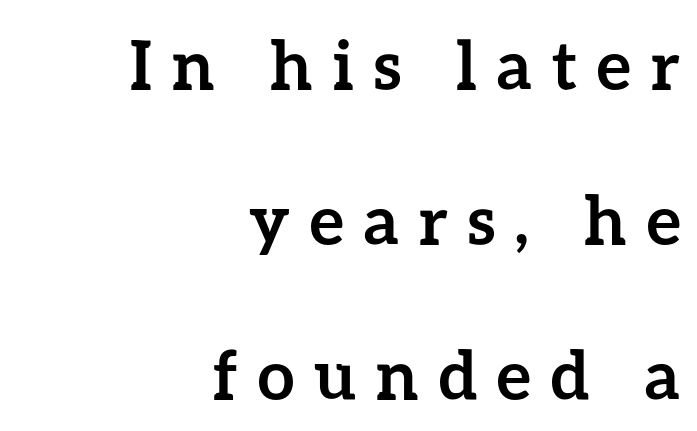
Quick note: not italic, upright. This is heavy type, rendered in bold. The passage is arranged like a letterhead date or caption credit — flush right. Note the varied advance widths — an 'i' is clearly narrower than an 'm'.
